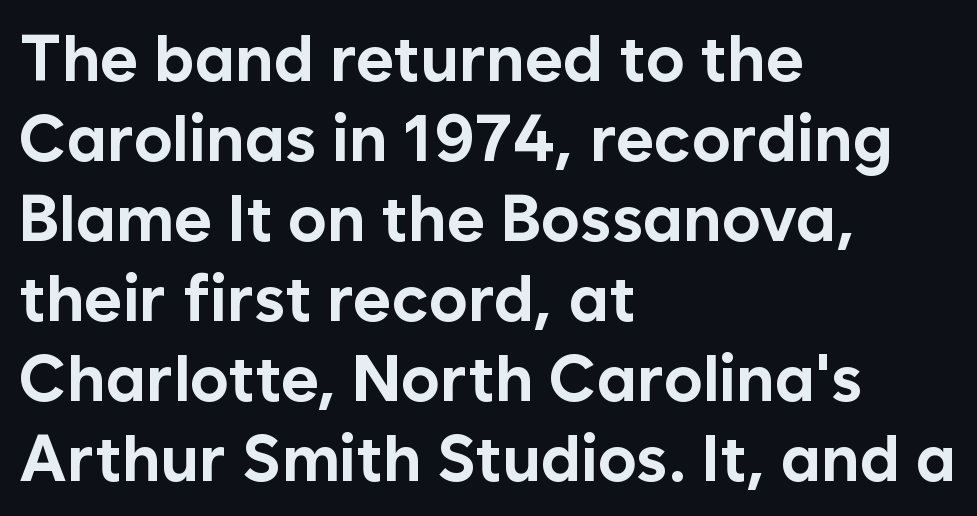
The image shows 65 px bold sans-serif type, upright; set left-aligned, line spacing 1.23x, normal letter spacing, not underlined; low stroke contrast and a medium x-height.
